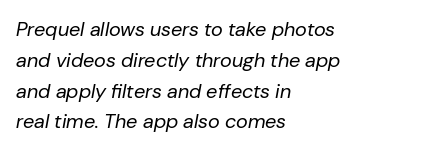
Designer's note — italics engaged. Stems here are at most as thick as an everyday book face. Notice how descenders clear the ascenders below comfortably — that's standard leading. A typesetter would call this zero additional tracking. The space directly below the letters is spotless.
